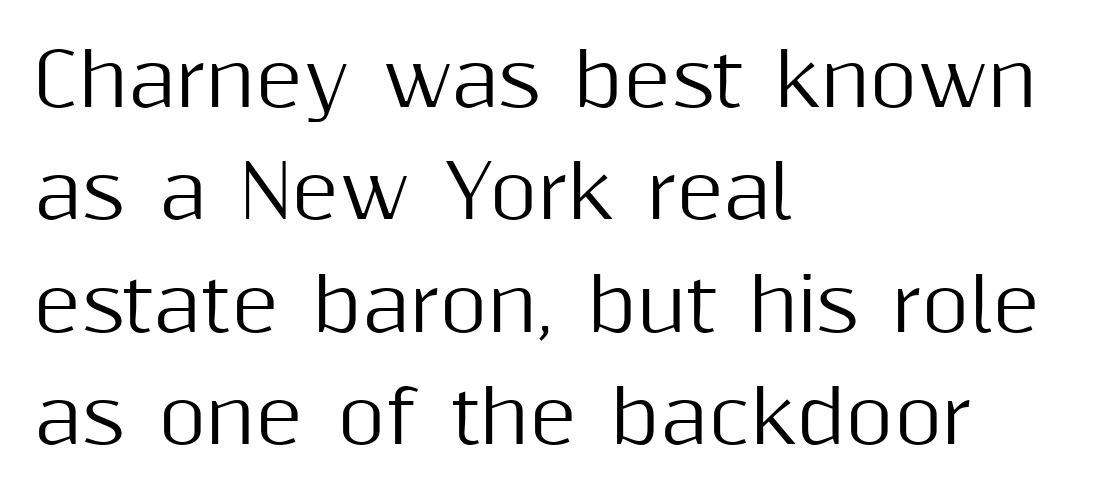
Q: Is the text italic (slanted)? A: No, it is upright.
Q: Is the typeface a serif or a sans-serif typeface? A: Sans-serif.
Q: Is the text underlined? A: No.
Q: How is the paragraph aligned? A: Left-aligned.
Q: Is the spacing between letters normal or unusually wide? A: Normal.
Q: Is the spacing between lines tight, normal or loose? A: Normal.
Q: Width (condensed, normal, or wide)? A: Normal.
Q: Stroke contrast? A: Medium.
Q: x-height? A: Medium.
Q: Monospaced? A: No.
